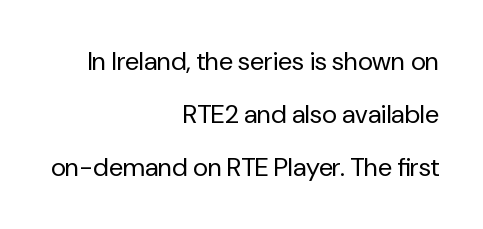
The image shows 26 px text type, upright; set right-aligned, loose line spacing (2.03x), normal letter spacing, not underlined.
